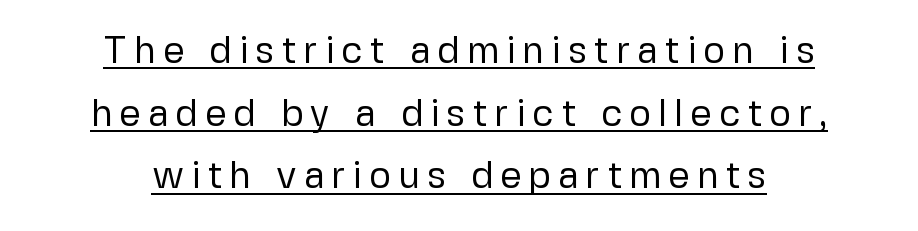
{"serif": "no", "italic": "no", "bold": "no", "weight": "regular", "width": "normal", "stroke_contrast": "low", "x_height": "medium", "monospaced": "no", "underline": "yes", "align": "center", "line_spacing": "normal", "line_spacing_ratio": 1.65, "glyph_px": 38}
